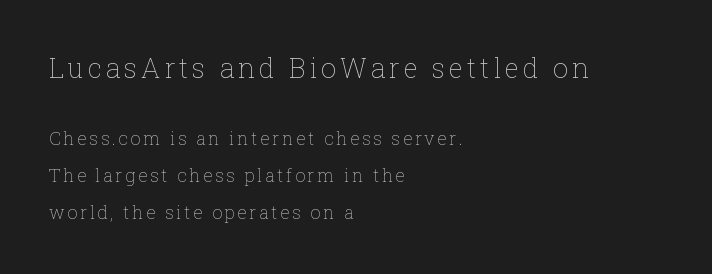
This is not heavy type; no bold has been used. This block would shrink considerably if given ordinary leading; it's expanded now. The emphasis by scale lands on block number one, above. This sample is left-justified, so line endings fall wherever the words run out. The passage shown is not underscored anywhere. Do the letters lean? They stand straight.
